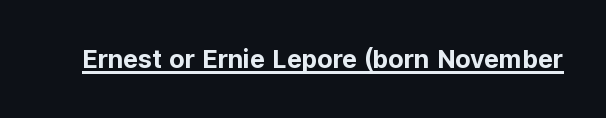
No extra tracking has been applied to these lines. Glance below the letters and you will spot a drawn line. Quick note: not italic, upright. The letters are bold, with thick, heavy strokes.
